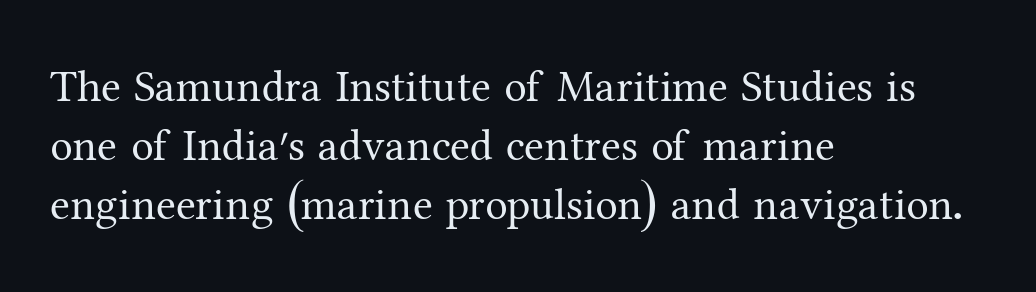
{"serif": "yes", "italic": "no", "bold": "no", "weight": "regular", "width": "normal", "stroke_contrast": "medium", "x_height": "medium", "monospaced": "no", "underline": "no", "align": "left", "line_spacing": "normal", "line_spacing_ratio": 1.31, "letter_spacing": "normal", "letter_spacing_em": 0.0, "glyph_px": 45}
